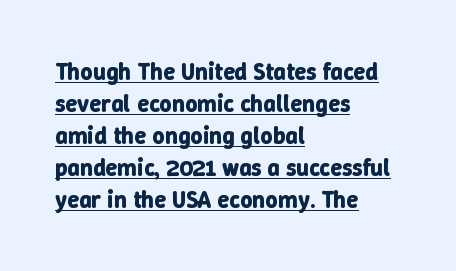
Q: Is the text bold? A: Yes.
Q: Is the text italic (slanted)? A: No, it is upright.
Q: Is the text underlined? A: Yes.
Q: How is the paragraph aligned? A: Left-aligned.
Q: Is the spacing between letters normal or unusually wide? A: Normal.
Q: Is the spacing between lines tight, normal or loose? A: Normal.
